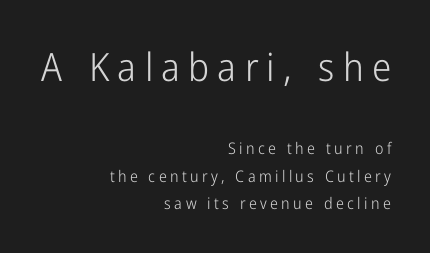
Here the designer chose a conventional face with non-uniform glyph widths. It's the straight-up-and-down kind of type. Which chunk is bigger? The first one — the top block dwarfs the bottom. A bare baseline throughout the passage. The strokes carry an ordinary text weight at most.
